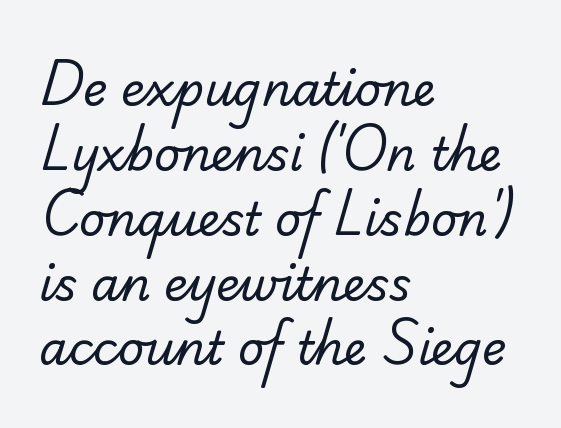
I'd call this a sans setting — the letters go barefoot. Think of a printed novel: that variable character pitch is what you see here. The designer left line spacing at the default. This is not heavy type; no bold has been used.
